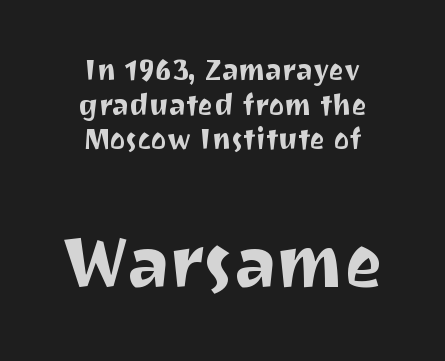
Q: Is the text italic (slanted)? A: No, it is upright.
Q: Is the typeface a serif or a sans-serif typeface? A: Sans-serif.
Q: Is the text underlined? A: No.
Q: How is the paragraph aligned? A: Centered.
Q: Is the spacing between letters normal or unusually wide? A: Normal.
Q: Which block of text is set in a larger size, the first (top) or the second (bottom)? A: The second (bottom) one.
Q: Width (condensed, normal, or wide)? A: Normal.
Q: Stroke contrast? A: Medium.
Q: x-height? A: Medium.
Q: Monospaced? A: No.
